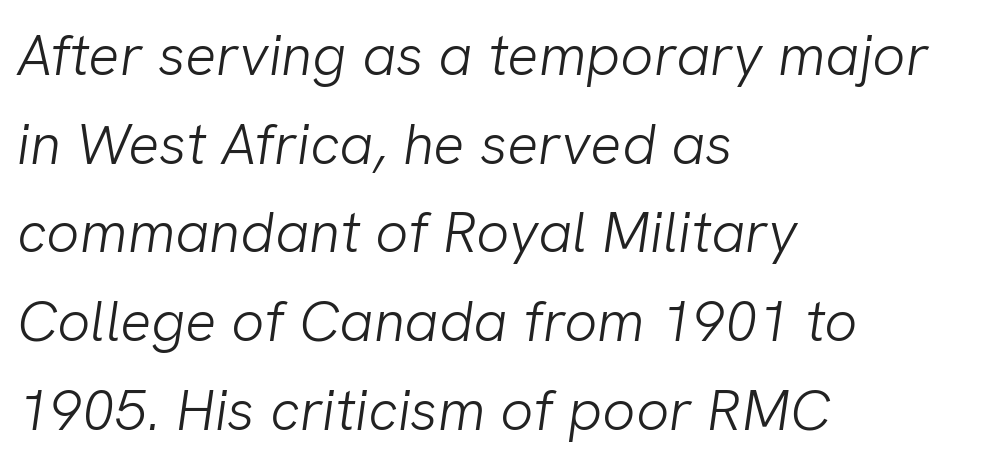
The designer went with a sans here, leaving each stem footless. Every row of glyphs begins at an identical x-position on the left. Successive baselines arrive at the customary interval. This is not heavy type; no bold has been used. In terms of letterspacing, this is plain default setting. Anything drawn beneath the words? Only blank space.
